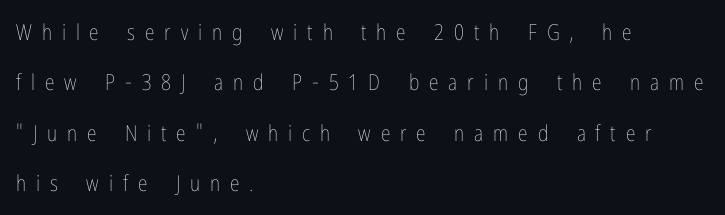
Q: Is the text bold? A: No.
Q: Is the text italic (slanted)? A: No, it is upright.
Q: Is the text underlined? A: No.
Q: How is the paragraph aligned? A: Left-aligned.
Q: Is the spacing between letters normal or unusually wide? A: Unusually wide.
Q: Is the spacing between lines tight, normal or loose? A: Loose.
